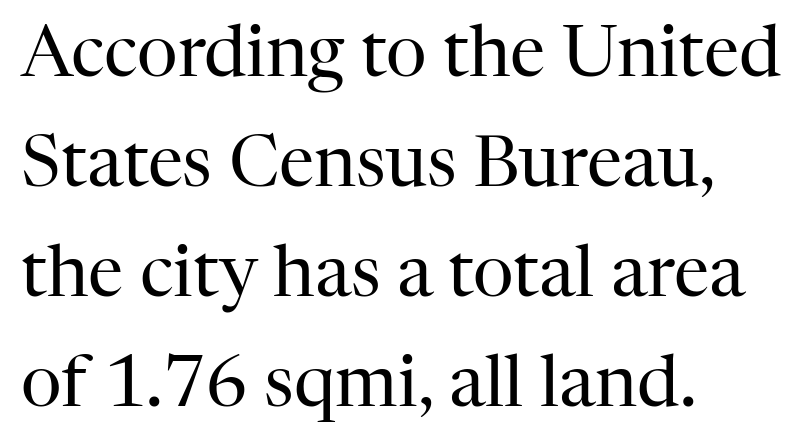
Notice how the passage keeps a crisp vertical edge on the left only. Standard letterfit; no display-style spreading of the glyphs. Is there any slant? The stems are plumb. This rendering employs a face with finishing strokes, i.e., a serif. The designer left line spacing at the default.
